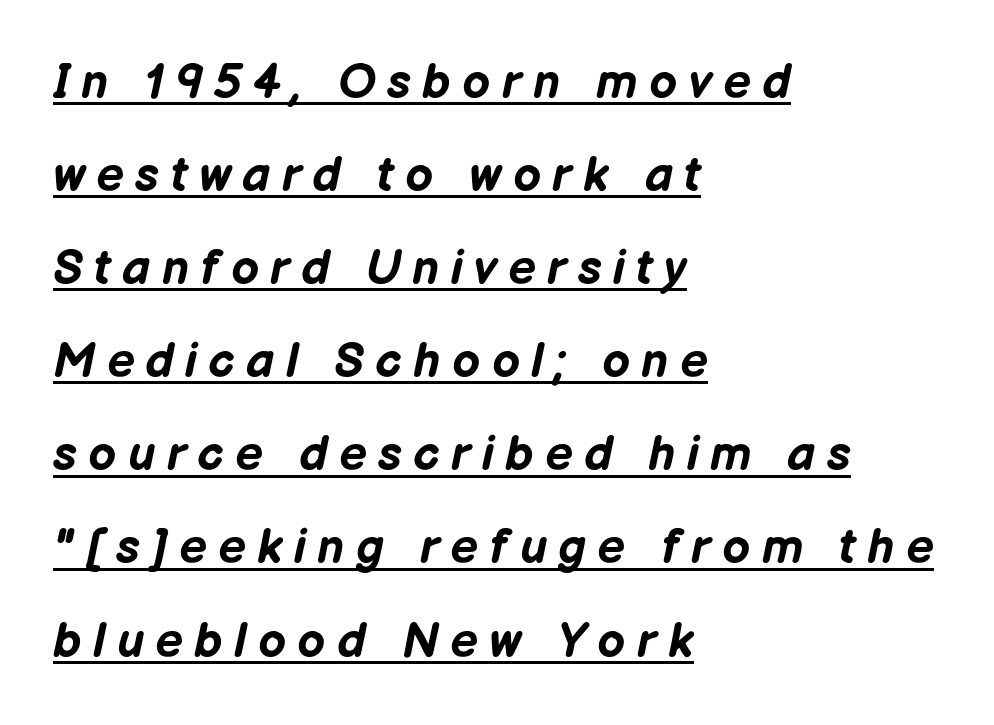
The passage shown stacks its lines with a broad gap. The letterforms stand isolated, each surrounded by extra space. Caption: bold face, heavy strokes. If you drew a line through each stem, it would be angled. Casual observation: everything's shoved over to the left.
